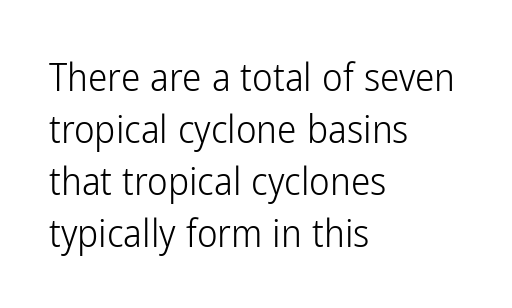
{"serif": "no", "italic": "no", "bold": "no", "weight": "light", "width": "condensed", "stroke_contrast": "low", "x_height": "medium", "monospaced": "no", "underline": "no", "align": "left", "line_spacing": "normal", "line_spacing_ratio": 1.33, "letter_spacing": "normal", "letter_spacing_em": 0.0, "glyph_px": 39}
